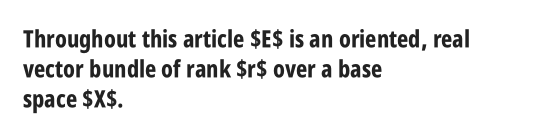
The image shows 24 px bold type, upright; set left-aligned, normal line spacing (1.25x), normal letter spacing, not underlined.
